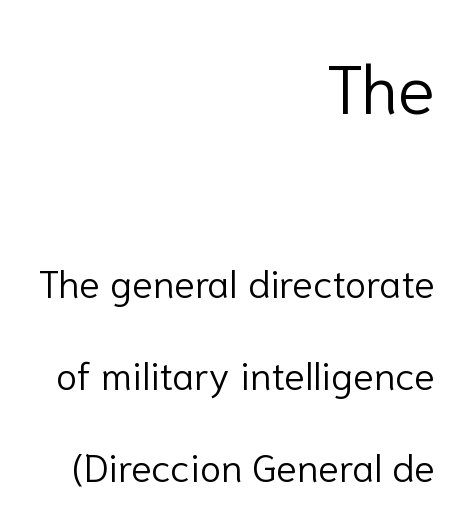
{"serif": "no", "italic": "no", "bold": "no", "weight": "light", "width": "normal", "stroke_contrast": "low", "x_height": "medium", "monospaced": "no", "underline": "no", "align": "right", "line_spacing": "loose", "line_spacing_ratio": 2.35, "letter_spacing": "normal", "letter_spacing_em": 0.0, "larger_block": "first", "size_ratio": 1.77, "glyph_px": 69}
